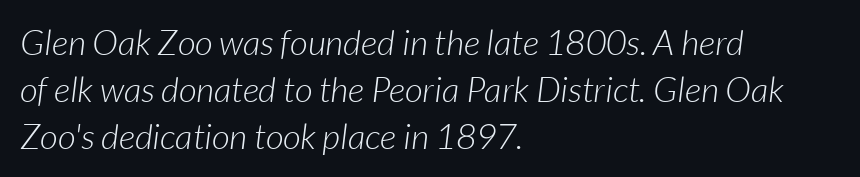
{"italic": "yes", "lean": "right", "slant_degrees": 7, "bold": "no", "weight": "light", "width": "normal", "stroke_contrast": "low", "x_height": "medium", "monospaced": "no", "underline": "no", "align": "left", "line_spacing": "normal", "line_spacing_ratio": 1.34, "letter_spacing": "normal", "letter_spacing_em": 0.0, "glyph_px": 35}
